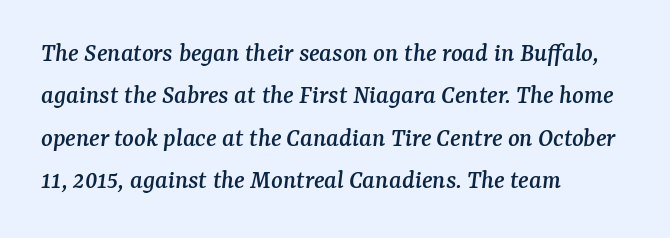
Q: Is the text italic (slanted)? A: Yes, it leans right by about 7 degrees.
Q: Is the text underlined? A: No.
Q: How is the paragraph aligned? A: Left-aligned.
Q: Is the spacing between letters normal or unusually wide? A: Normal.
Q: Is the spacing between lines tight, normal or loose? A: Normal.
